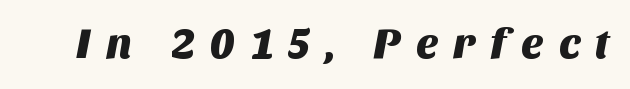
The image shows 43 px sans-serif type; set unusually wide letter spacing (+0.34 em), not underlined; medium stroke contrast and a large x-height.
